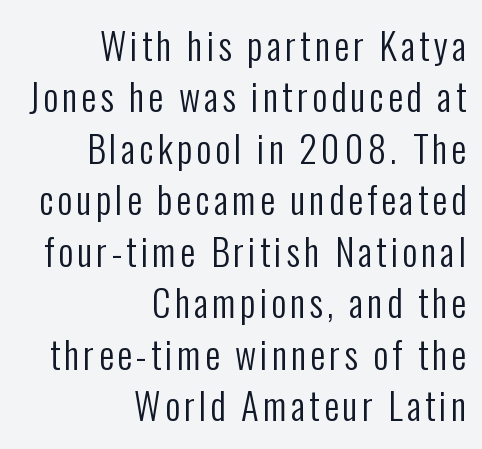
The image shows 37 px regular-weight, condensed sans-serif type, upright; set right-aligned, normal line spacing (1.39x), not underlined; low stroke contrast and a medium x-height.
